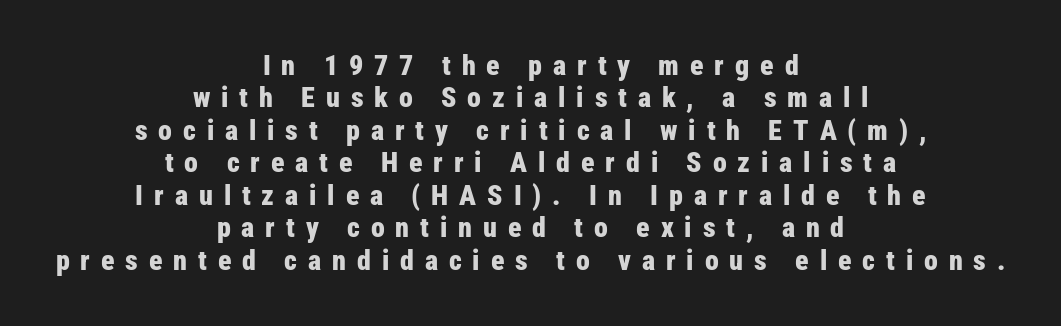
Q: Is the text bold? A: Yes.
Q: Is the text italic (slanted)? A: No, it is upright.
Q: Is the typeface a serif or a sans-serif typeface? A: Sans-serif.
Q: Is the text underlined? A: No.
Q: How is the paragraph aligned? A: Centered.
Q: Is the spacing between letters normal or unusually wide? A: Unusually wide.
Q: Width (condensed, normal, or wide)? A: Condensed.
Q: Stroke contrast? A: Low.
Q: x-height? A: Medium.
Q: Monospaced? A: No.
